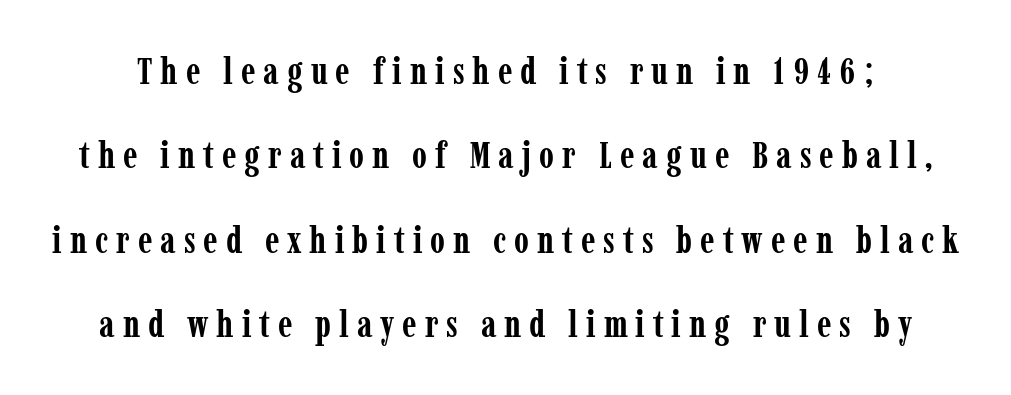
The image shows 38 px semibold, condensed serif type, upright; set loose line spacing (2.22x), unusually wide letter spacing (+0.21 em), not underlined; low stroke contrast and a medium x-height.
